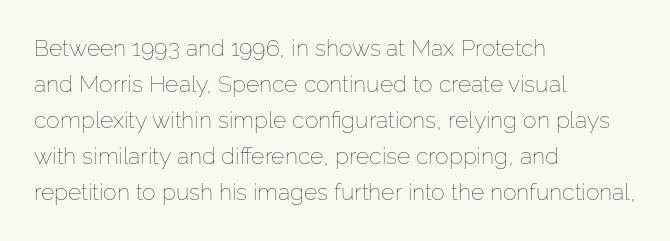
The image shows 23 px text type, upright; set left-aligned, normal line spacing (1.57x), normal letter spacing, not underlined.
